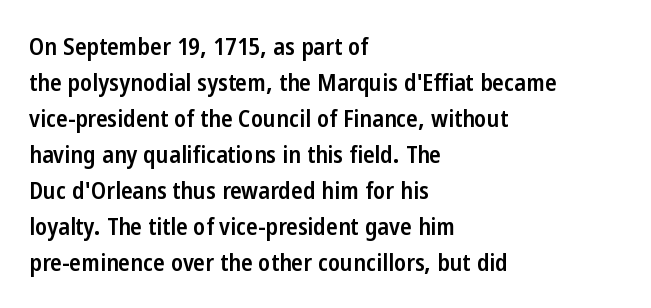
Q: Is the text bold? A: Semi-bold.
Q: Is the text italic (slanted)? A: No, it is upright.
Q: Is the text underlined? A: No.
Q: How is the paragraph aligned? A: Left-aligned.
Q: Is the spacing between letters normal or unusually wide? A: Normal.
Q: Is the spacing between lines tight, normal or loose? A: Normal.
